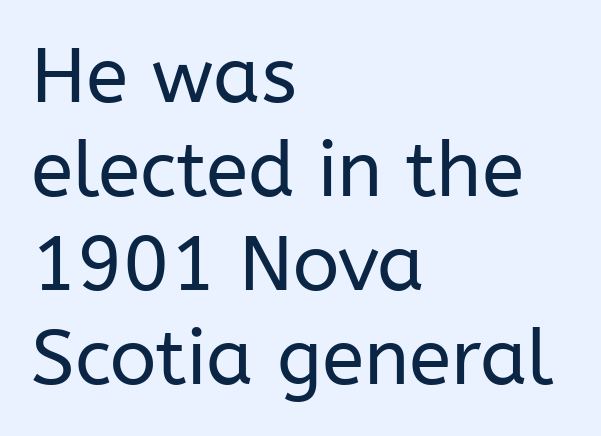
{"serif": "no", "italic": "no", "bold": "no", "weight": "regular", "width": "normal", "stroke_contrast": "low", "x_height": "medium", "monospaced": "no", "underline": "no", "align": "left", "line_spacing_ratio": 1.22, "letter_spacing": "normal", "letter_spacing_em": 0.0, "glyph_px": 77}
